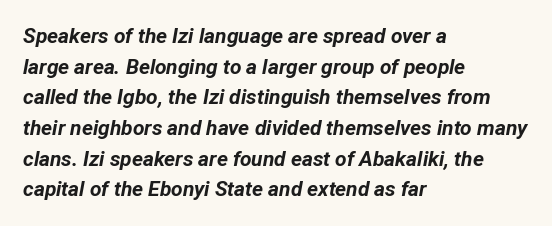
The image shows 21 px bold type, italic (leaning right); set left-aligned, normal line spacing (1.46x), normal letter spacing, not underlined.
